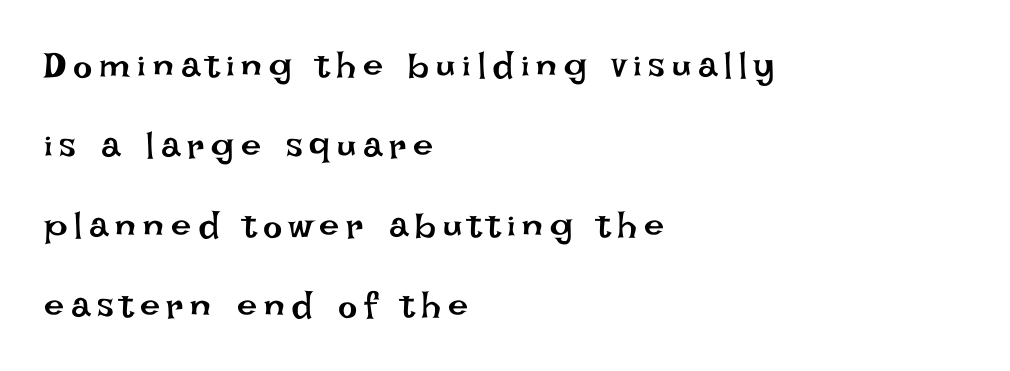
Every row of glyphs begins at an identical x-position on the left. Reading down the column, the eye jumps a long way to each next line. The baseline area is clear. In terms of posture, this sample is upright.
